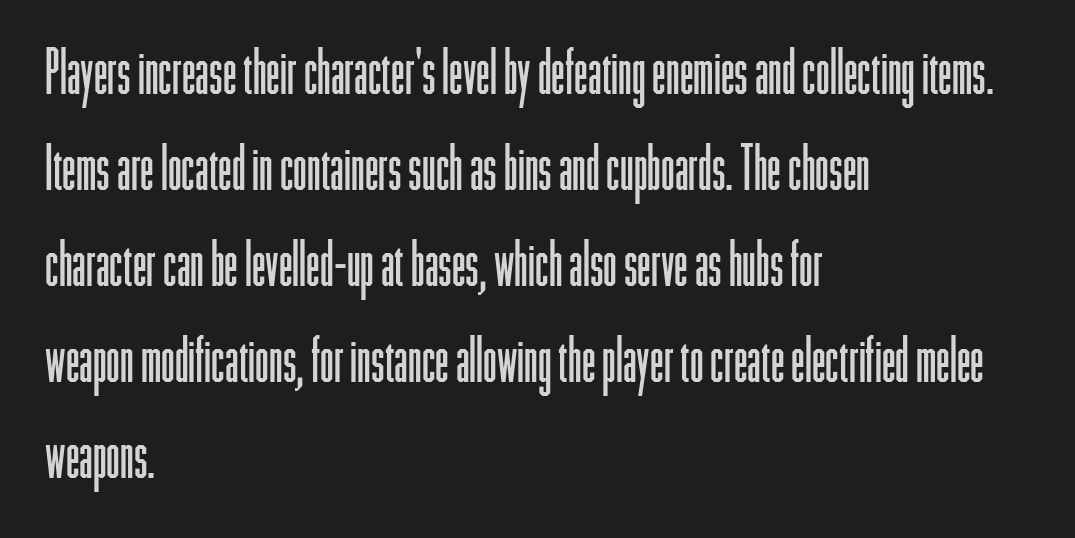
The image shows 62 px light, condensed sans-serif type, upright; set left-aligned, normal line spacing (1.55x), normal letter spacing, not underlined; low stroke contrast and a medium x-height.
